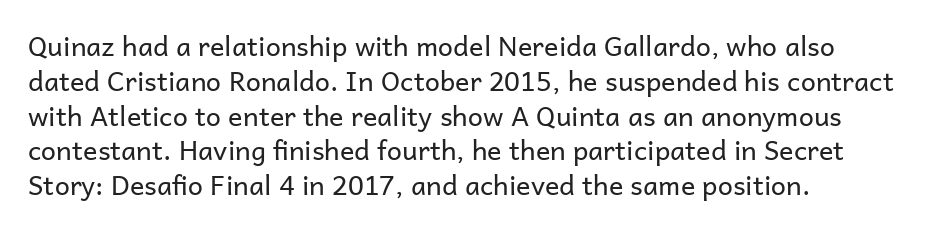
This sample keeps an unexceptional amount of space between lines. Characters remain perfectly vertical along every line. The gap between lines stays unmarked. Is this a heavy cut? Hardly; it is regular or lighter.
